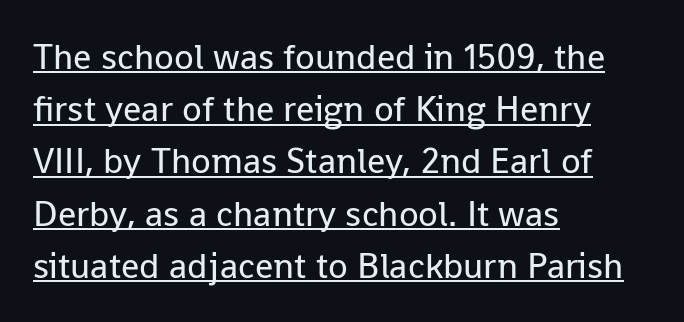
The image shows 36 px regular-weight sans-serif type, upright; set left-aligned, normal line spacing (1.45x), normal letter spacing, underlined; low stroke contrast and a medium x-height.
